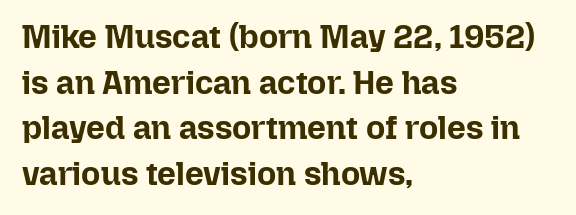
These lines are rendered in a variable-pitch font. Unlike italic type, these characters show no tilt at all. The leading is moderate, giving the passage an even texture. A clean baseline with only descenders dipping below it. The typesetting leans heavy: a genuine bold.
